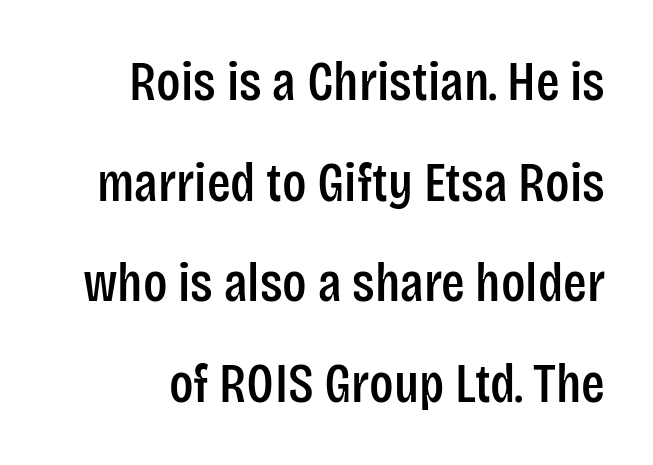
Grotesque or geometric, the face here clearly has no serifs. Each word holds together tightly as a unit, with standard inter-letter gaps. Is this a fixed-width face? No — the glyphs have proportional, varying widths. The specimen reads as upright at a glance. The gap between lines stays unmarked.
